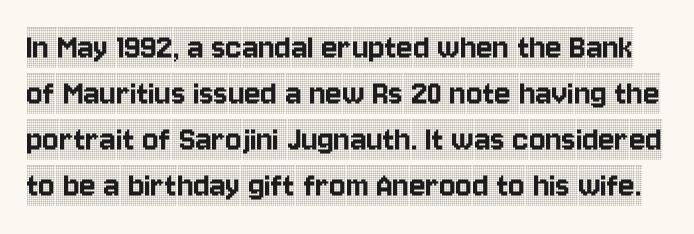
Q: Is the text italic (slanted)? A: No, it is upright.
Q: Is the typeface a serif or a sans-serif typeface? A: Serif.
Q: Is the text underlined? A: No.
Q: Is the spacing between letters normal or unusually wide? A: Normal.
Q: Width (condensed, normal, or wide)? A: Condensed.
Q: x-height? A: Large.
Q: Monospaced? A: No.
